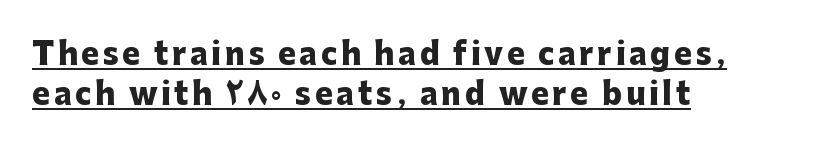
The letters advance in unequal steps, a hallmark of proportional type. Is there any slant? The stems are plumb. The rag falls on the right side of this text block. In terms of letterform style, serifs are entirely absent. Leading matches the norm, producing a regular column. A dark, heavy texture on the line: the type is bold.
